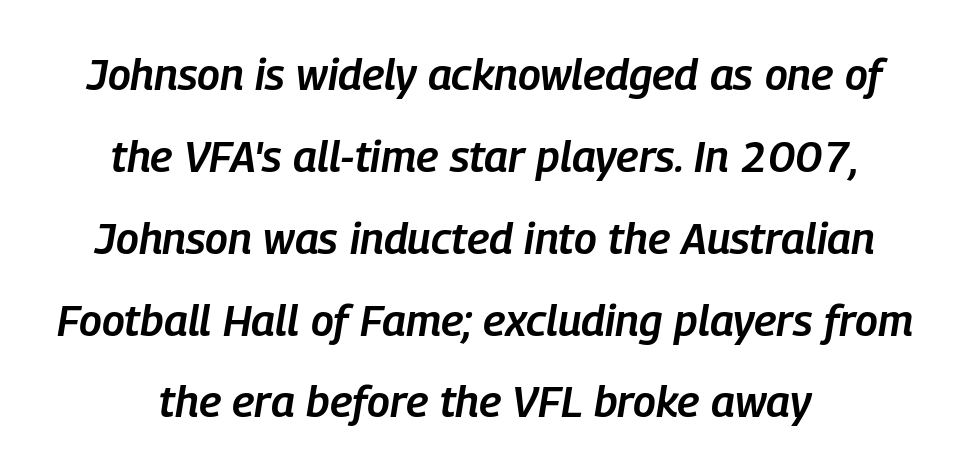
Nothing unusual about the tracking: characters are spaced as the font intends. This is the in-between weight designers call semibold or demi. The gap between lines stays unmarked. This sample uses an oblique cut, with every glyph tilted off the vertical. Each letter keeps its own natural width here, so spacing adapts to shape.
